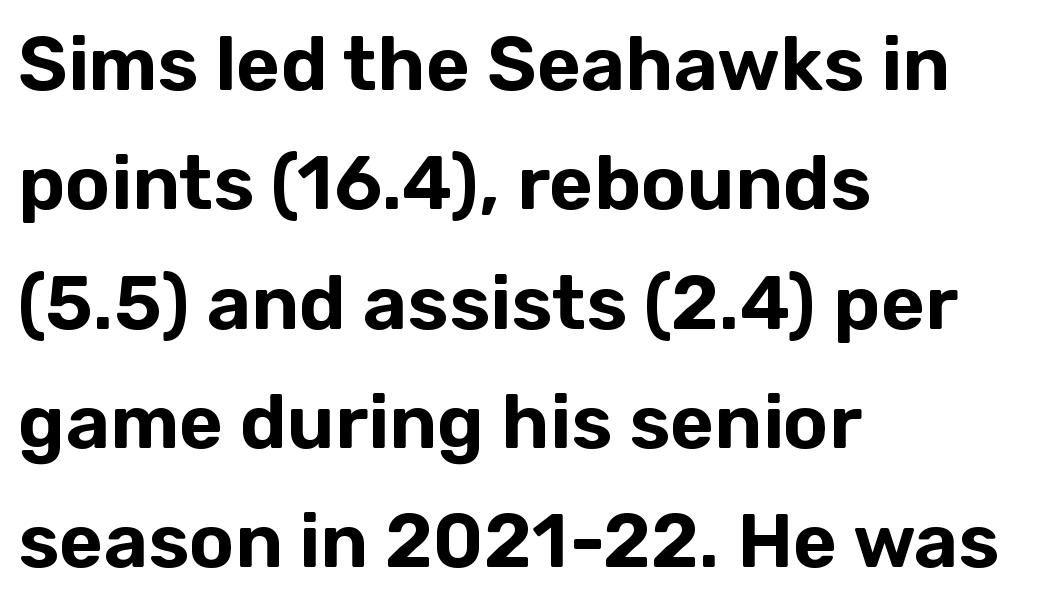
The image shows 76 px sans-serif type, upright; set left-aligned, normal line spacing (1.57x), normal letter spacing, not underlined; low stroke contrast and a medium x-height.
